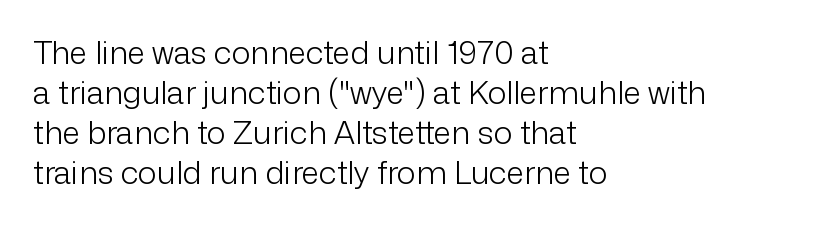
{"serif": "no", "italic": "no", "bold": "no", "weight": "light", "width": "normal", "stroke_contrast": "low", "x_height": "medium", "monospaced": "no", "underline": "no", "align": "left", "line_spacing": "normal", "line_spacing_ratio": 1.25, "letter_spacing": "normal", "letter_spacing_em": 0.0, "glyph_px": 32}
